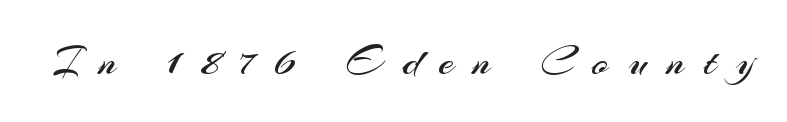
{"serif": "no", "bold": "no", "weight": "regular", "width": "normal", "stroke_contrast": "medium", "x_height": "small", "monospaced": "no", "underline": "no", "letter_spacing": "wide", "letter_spacing_em": 0.44, "glyph_px": 44}
